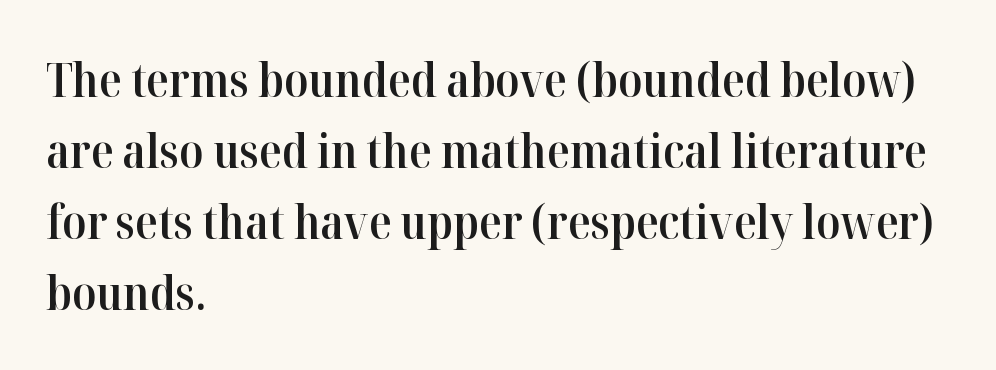
{"serif": "yes", "italic": "no", "bold": "semi", "weight": "semibold", "width": "normal", "stroke_contrast": "high", "x_height": "medium", "monospaced": "no", "underline": "no", "align": "left", "line_spacing": "normal", "line_spacing_ratio": 1.51, "letter_spacing": "normal", "letter_spacing_em": 0.0, "glyph_px": 47}
